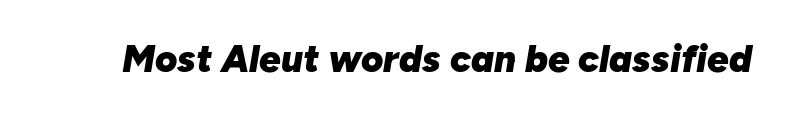
The image shows 38 px heavy type, italic (leaning right); set normal letter spacing, not underlined; low stroke contrast and a medium x-height.
